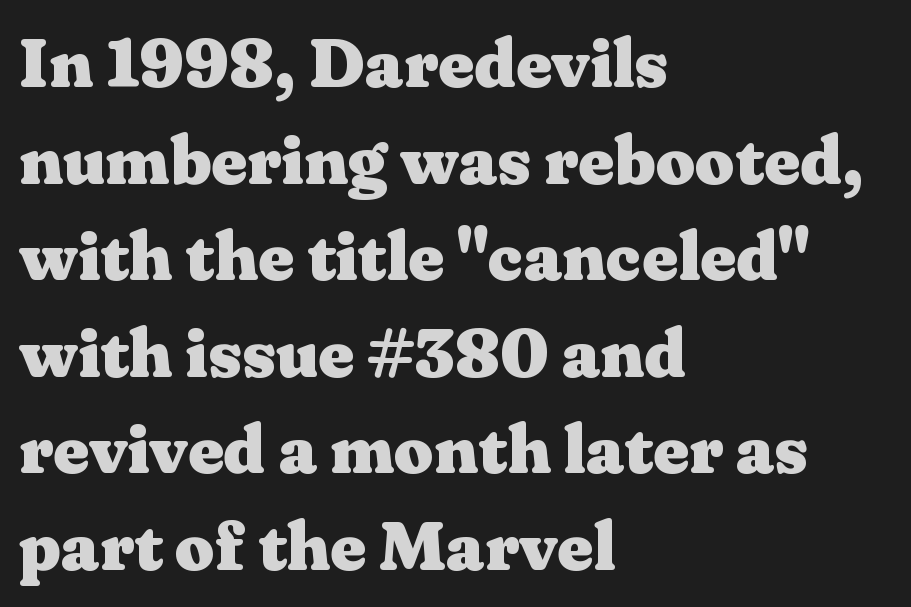
{"serif": "yes", "italic": "no", "bold": "yes", "weight": "heavy", "width": "wide", "stroke_contrast": "medium", "x_height": "medium", "monospaced": "no", "underline": "no", "align": "left", "line_spacing": "normal", "line_spacing_ratio": 1.4, "letter_spacing": "normal", "letter_spacing_em": 0.0, "glyph_px": 69}
